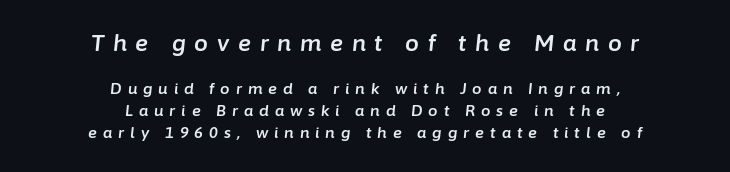
{"italic": "yes", "lean": "right", "slant_degrees": 6, "underline": "no", "align": "center", "line_spacing": "normal", "line_spacing_ratio": 1.45, "letter_spacing": "wide", "letter_spacing_em": 0.4, "larger_block": "first", "size_ratio": 1.47, "glyph_px": 22}
